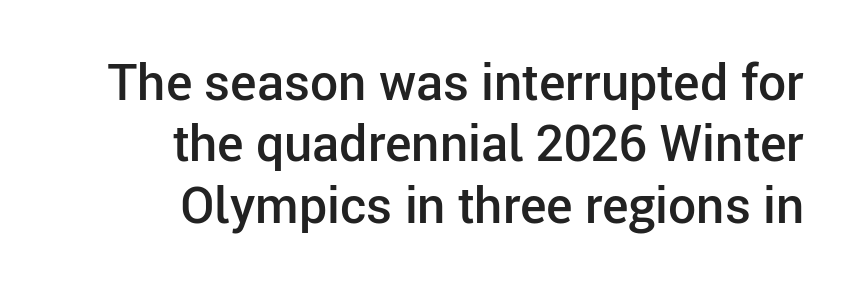
Q: Is the text bold? A: Semi-bold.
Q: Is the text italic (slanted)? A: No, it is upright.
Q: Is the typeface a serif or a sans-serif typeface? A: Sans-serif.
Q: Is the text underlined? A: No.
Q: How is the paragraph aligned? A: Right-aligned.
Q: Is the spacing between letters normal or unusually wide? A: Normal.
Q: Width (condensed, normal, or wide)? A: Normal.
Q: Stroke contrast? A: Low.
Q: x-height? A: Medium.
Q: Monospaced? A: No.
